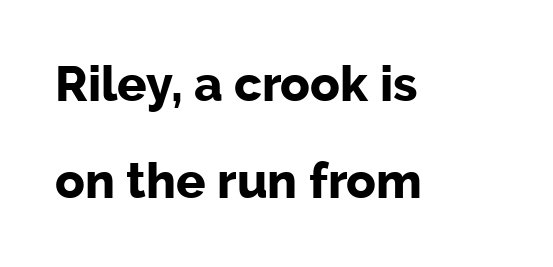
Q: Is the text bold? A: Yes.
Q: Is the text italic (slanted)? A: No, it is upright.
Q: Is the typeface a serif or a sans-serif typeface? A: Sans-serif.
Q: Is the text underlined? A: No.
Q: How is the paragraph aligned? A: Left-aligned.
Q: Is the spacing between letters normal or unusually wide? A: Normal.
Q: Is the spacing between lines tight, normal or loose? A: Loose.
Q: Width (condensed, normal, or wide)? A: Normal.
Q: Stroke contrast? A: Low.
Q: x-height? A: Medium.
Q: Monospaced? A: No.
